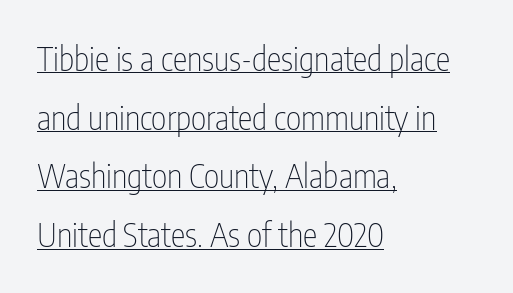
Glance below the letters and you will spot a drawn line. The typography opts for an upright posture over an oblique one. The typeface chosen for these lines omits serifs. These lines are set flush left with a ragged right edge. Varying glyph widths throughout — classic text-font behaviour. Glyph-to-glyph distance matches everyday printed text.
